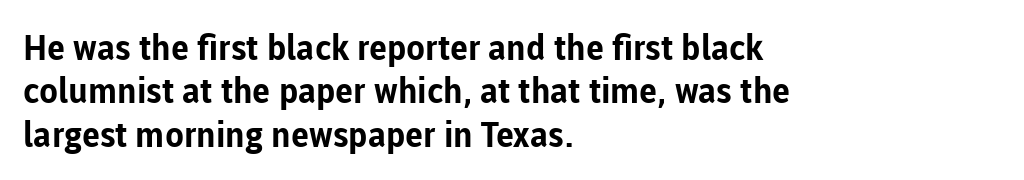
Q: Is the text bold? A: Yes.
Q: Is the text italic (slanted)? A: No, it is upright.
Q: Is the typeface a serif or a sans-serif typeface? A: Sans-serif.
Q: Is the text underlined? A: No.
Q: How is the paragraph aligned? A: Left-aligned.
Q: Is the spacing between letters normal or unusually wide? A: Normal.
Q: Width (condensed, normal, or wide)? A: Normal.
Q: Stroke contrast? A: Low.
Q: x-height? A: Medium.
Q: Monospaced? A: No.
